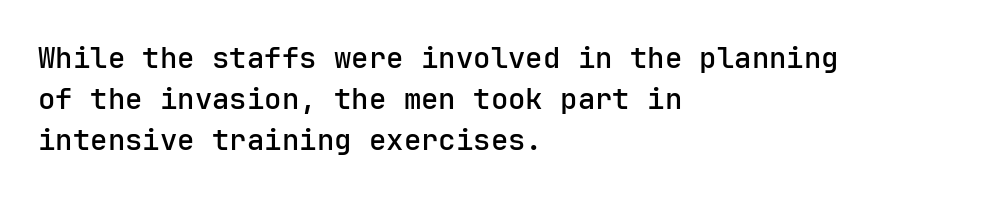
Q: Is the text italic (slanted)? A: No, it is upright.
Q: Is the typeface a serif or a sans-serif typeface? A: Sans-serif.
Q: Is the text underlined? A: No.
Q: How is the paragraph aligned? A: Left-aligned.
Q: Is the spacing between letters normal or unusually wide? A: Normal.
Q: Is the spacing between lines tight, normal or loose? A: Normal.
Q: Width (condensed, normal, or wide)? A: Normal.
Q: Stroke contrast? A: Low.
Q: x-height? A: Medium.
Q: Monospaced? A: Yes.
